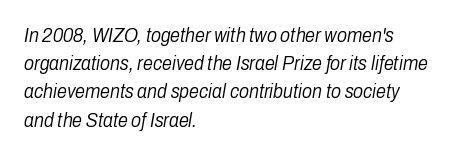
Q: Is the text bold? A: No.
Q: Is the text italic (slanted)? A: Yes, it leans right by about 10 degrees.
Q: Is the text underlined? A: No.
Q: How is the paragraph aligned? A: Left-aligned.
Q: Is the spacing between letters normal or unusually wide? A: Normal.
Q: Is the spacing between lines tight, normal or loose? A: Normal.
